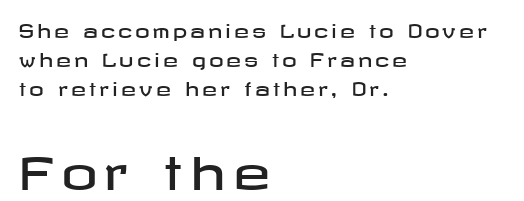
Q: Is the text italic (slanted)? A: No, it is upright.
Q: Is the typeface a serif or a sans-serif typeface? A: Sans-serif.
Q: Is the text underlined? A: No.
Q: How is the paragraph aligned? A: Left-aligned.
Q: Is the spacing between lines tight, normal or loose? A: Normal.
Q: Which block of text is set in a larger size, the first (top) or the second (bottom)? A: The second (bottom) one.
Q: Width (condensed, normal, or wide)? A: Wide.
Q: Stroke contrast? A: Low.
Q: x-height? A: Medium.
